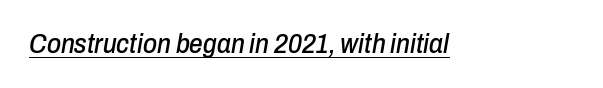
{"italic": "yes", "lean": "right", "slant_degrees": 10, "underline": "yes", "letter_spacing": "normal", "letter_spacing_em": 0.0, "glyph_px": 27}
